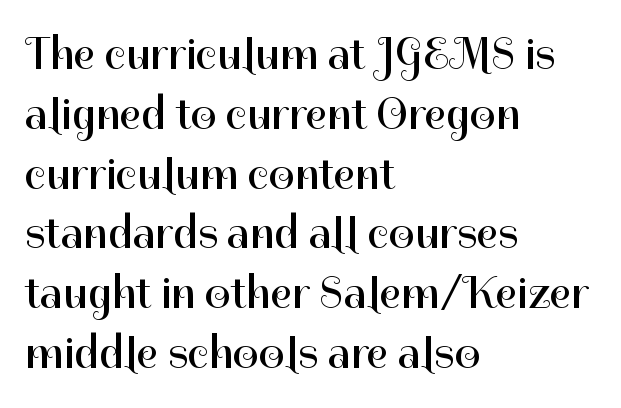
The letters stand straight up with perfectly vertical stems. What's the leading like? Ordinary, nothing unusual. Is the block centered? No — it sits flush against the left margin. Unbolded letterforms with no extra heft.
